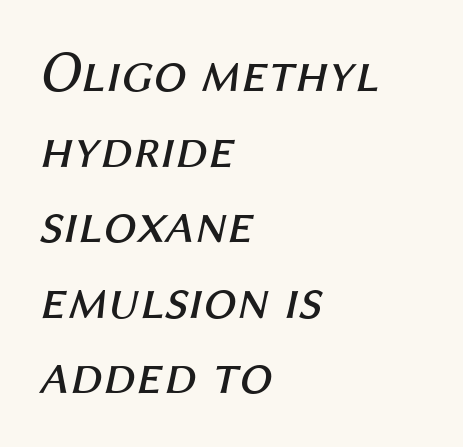
The image shows 59 px regular-weight type, italic (leaning right); set left-aligned, normal line spacing (1.28x), normal letter spacing, not underlined; medium stroke contrast and a medium x-height.
